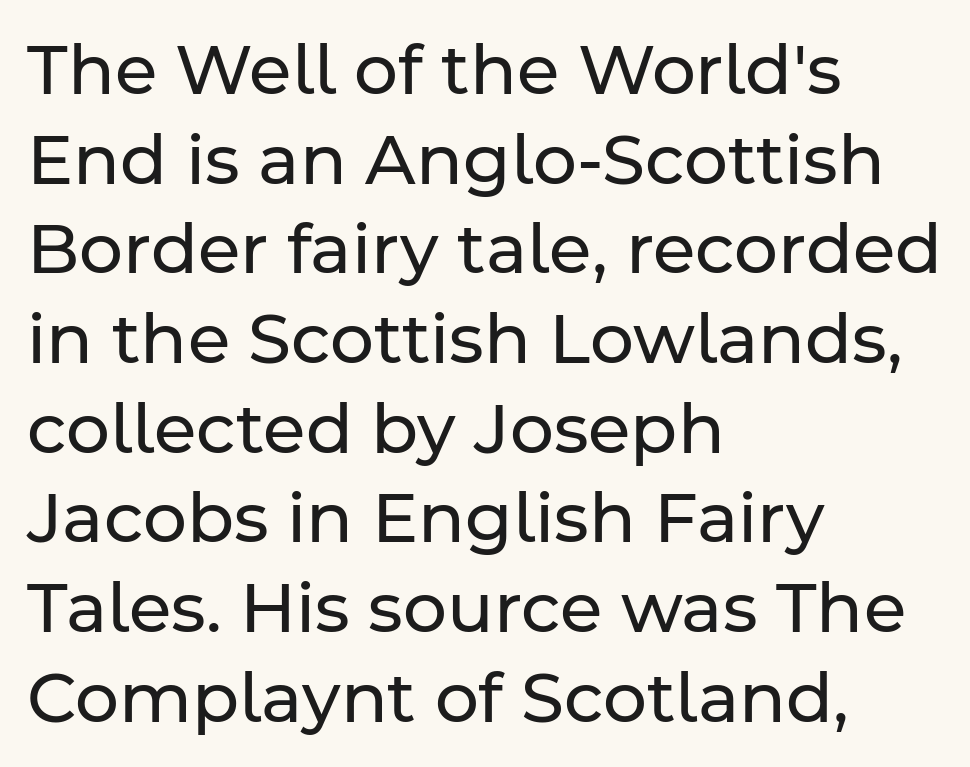
{"serif": "no", "italic": "no", "bold": "no", "weight": "regular", "width": "normal", "stroke_contrast": "low", "x_height": "medium", "monospaced": "no", "underline": "no", "align": "left", "line_spacing": "normal", "line_spacing_ratio": 1.3, "letter_spacing": "normal", "letter_spacing_em": 0.0, "glyph_px": 69}
